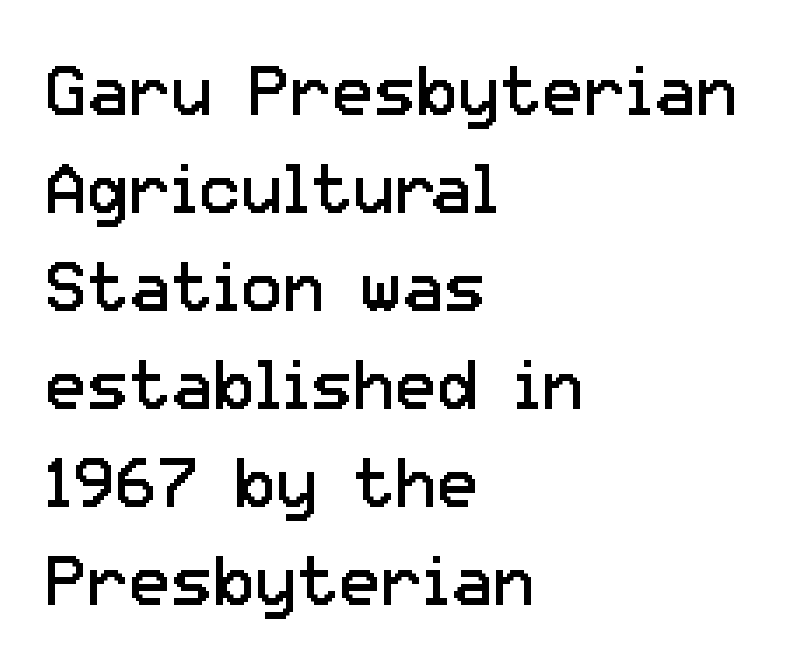
The image shows 70 px regular-weight sans-serif type, upright; set left-aligned, normal line spacing (1.4x), normal letter spacing, not underlined; low stroke contrast and a medium x-height.
